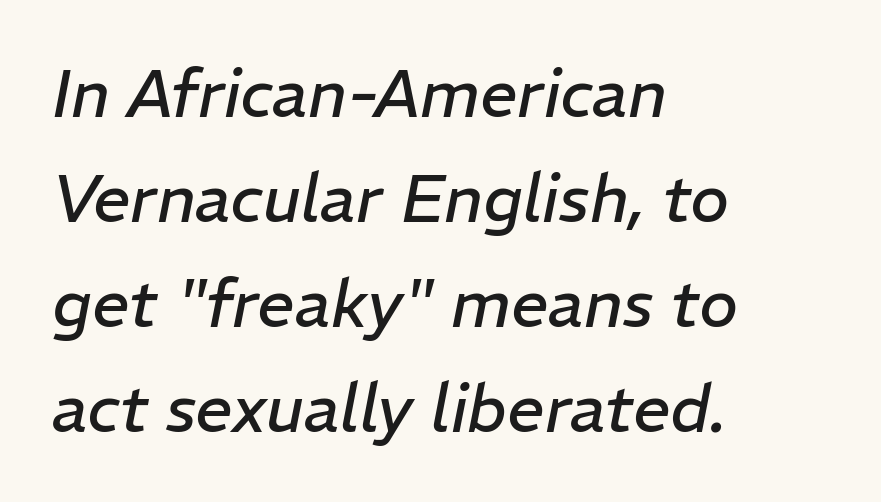
The letters advance in unequal steps, a hallmark of proportional type. Italic: yes, the glyphs are oblique. The passage shown is not underscored anywhere. The tracking reads as untouched default to a designer's eye. Heft: none added — not bold.
